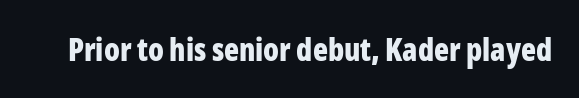
Proportional: the letters do not fall into vertical columns. Anything drawn beneath the words? Only blank space. Ordinary non-slanted type is in use. In terms of weight, the rendering is a true, heavy bold.
